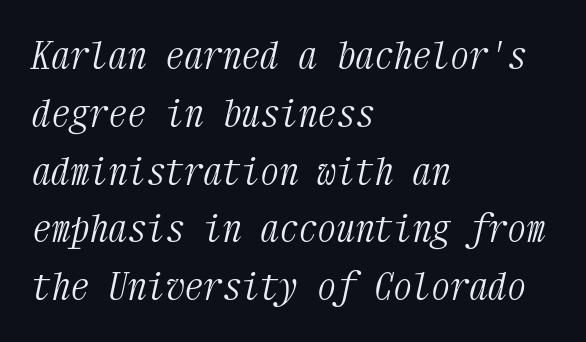
{"serif": "yes", "italic": "yes", "lean": "right", "slant_degrees": 12, "bold": "no", "weight": "light", "width": "condensed", "stroke_contrast": "medium", "x_height": "medium", "monospaced": "yes", "underline": "no", "align": "left", "line_spacing": "normal", "line_spacing_ratio": 1.52, "letter_spacing": "normal", "letter_spacing_em": 0.0, "glyph_px": 38}
